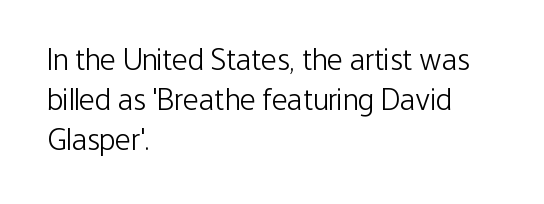
The image shows 31 px light, condensed sans-serif type, upright; set left-aligned, normal line spacing (1.29x), normal letter spacing, not underlined; low stroke contrast and a medium x-height.
